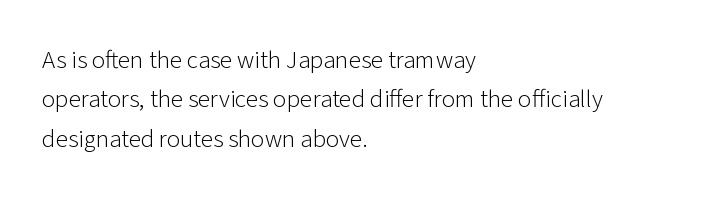
{"italic": "no", "bold": "no", "underline": "no", "align": "left", "line_spacing": "normal", "line_spacing_ratio": 1.58, "letter_spacing": "normal", "letter_spacing_em": 0.0, "glyph_px": 25}
